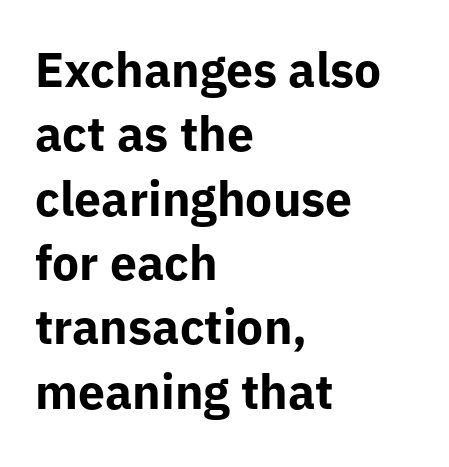
The lines sit at an ordinary, default distance from one another. Just letters on the line, the space beneath them empty. Serif or sans? Sans — the stroke terminals are bare. The rag falls on the right side of this text block. Think of a printed novel: that variable character pitch is what you see here. Standard letterfit; no display-style spreading of the glyphs.
